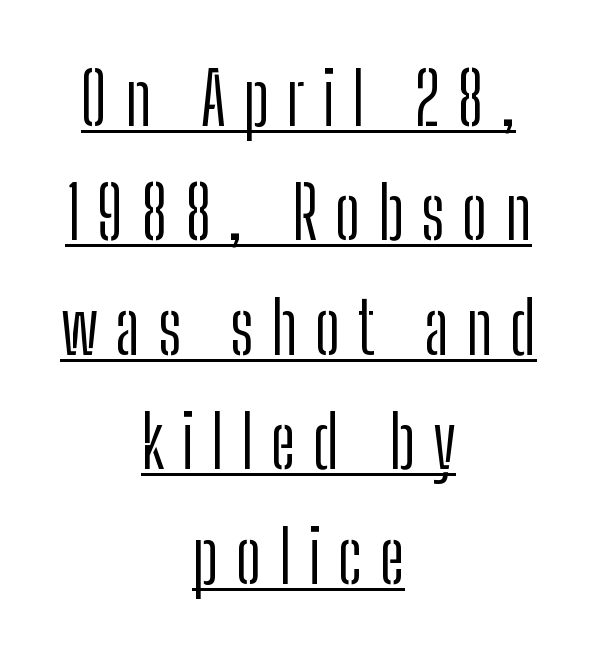
The rendering uses the underline text-decoration. These lines are centered, leaving both edges ragged. Is this a heavy cut? Hardly; it is regular or lighter. The rendering uses a moderate line-height, typical for paragraphs. A roman cut, with each character standing at attention.
